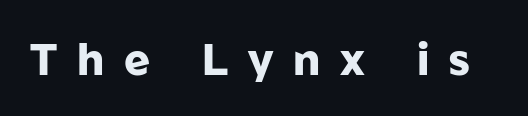
The image shows 44 px heavy sans-serif type, upright; set unusually wide letter spacing (+0.45 em), not underlined; low stroke contrast and a medium x-height.
